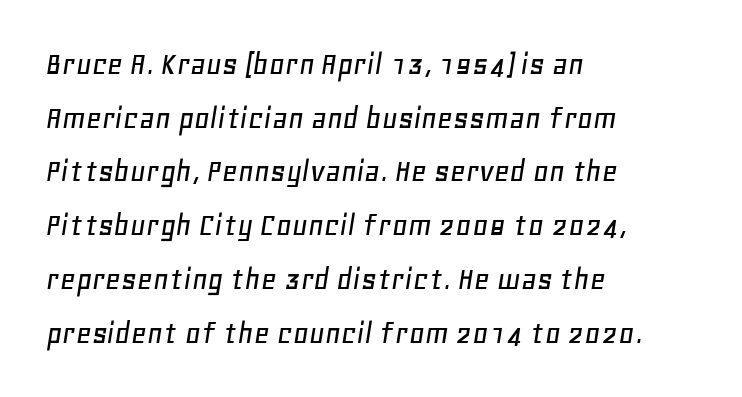
Q: Is the text italic (slanted)? A: Yes, it leans right by about 11 degrees.
Q: Is the text underlined? A: No.
Q: How is the paragraph aligned? A: Left-aligned.
Q: Is the spacing between letters normal or unusually wide? A: Normal.
Q: Is the spacing between lines tight, normal or loose? A: Normal.
Q: Width (condensed, normal, or wide)? A: Normal.
Q: Stroke contrast? A: Low.
Q: x-height? A: Large.
Q: Monospaced? A: No.
